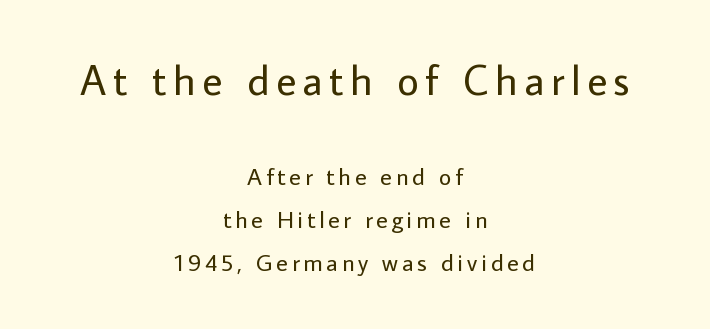
{"serif": "no", "italic": "no", "bold": "no", "weight": "regular", "width": "normal", "stroke_contrast": "low", "x_height": "medium", "monospaced": "no", "underline": "no", "align": "center", "line_spacing_ratio": 1.79, "larger_block": "first", "size_ratio": 1.75, "glyph_px": 42}
